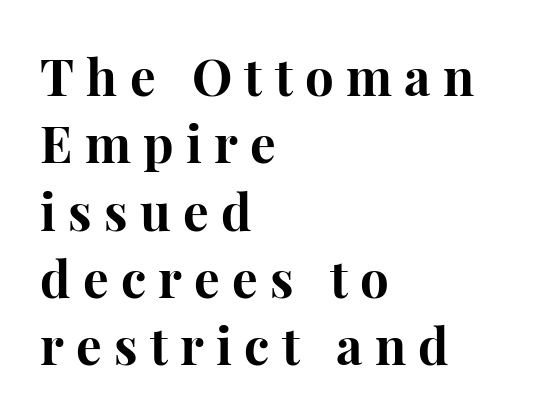
Reading down the block, your eye returns to a fixed left position each line. Clear beneath every line of the passage. Each letter's strokes conclude with small projecting serifs. Note the varied advance widths — an 'i' is clearly narrower than an 'm'. This sample keeps an unexceptional amount of space between lines.
